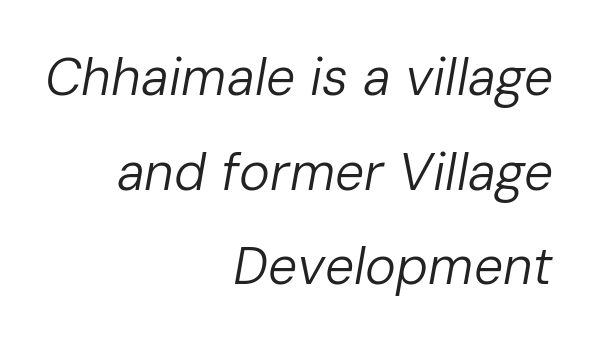
Any mark beneath the type? The region is blank. Rendered with sloped, italic letterforms. Caption: multi-line text, flush right, ragged left. The passage shown is not bold in any degree. Varying glyph widths throughout — classic text-font behaviour.
